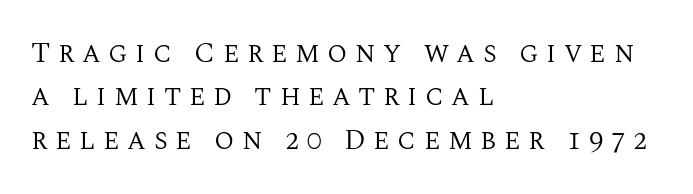
{"serif": "yes", "italic": "no", "bold": "no", "weight": "regular", "width": "normal", "stroke_contrast": "medium", "x_height": "large", "monospaced": "no", "underline": "no", "align": "left", "line_spacing": "normal", "line_spacing_ratio": 1.5, "letter_spacing": "wide", "letter_spacing_em": 0.26, "glyph_px": 29}
